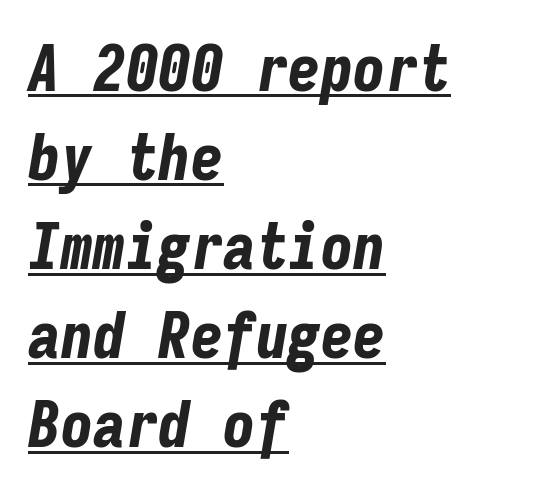
The text carries the slant typical of an italic or oblique font. A full-strength bold gives these letters their thick strokes. Quick note: underline on. Evenly set lines give the paragraph a standard silhouette. The rendering anchors every line to the left-hand side.
